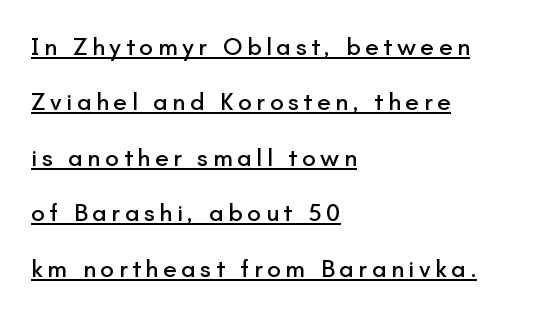
The image shows 25 px text type, upright; set left-aligned, loose line spacing (2.22x), underlined.
